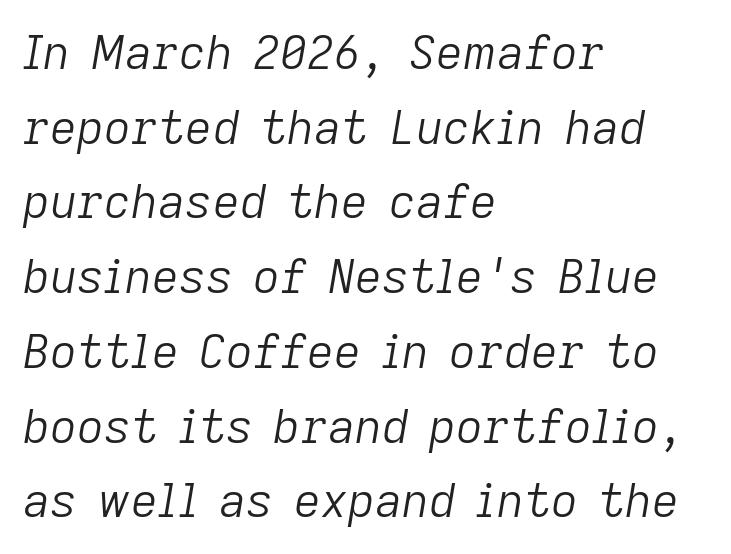
The image shows 47 px light type, italic (leaning right); set left-aligned, normal line spacing (1.59x), normal letter spacing, not underlined; low stroke contrast and a medium x-height.
